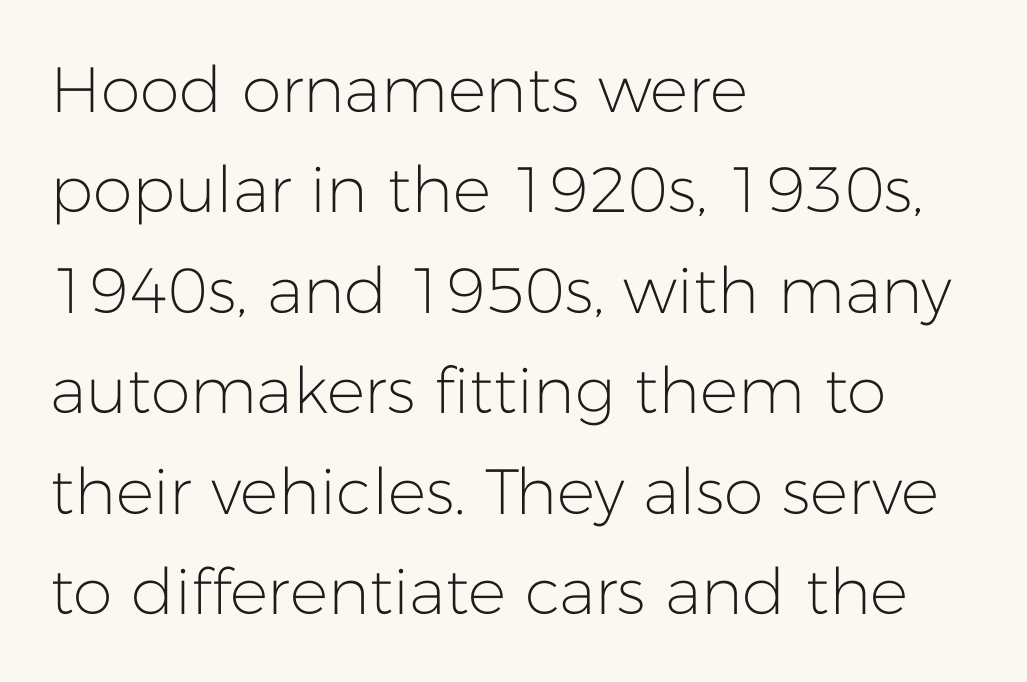
Q: Is the text bold? A: No.
Q: Is the text italic (slanted)? A: No, it is upright.
Q: Is the typeface a serif or a sans-serif typeface? A: Sans-serif.
Q: Is the text underlined? A: No.
Q: How is the paragraph aligned? A: Left-aligned.
Q: Is the spacing between letters normal or unusually wide? A: Normal.
Q: Is the spacing between lines tight, normal or loose? A: Normal.
Q: Width (condensed, normal, or wide)? A: Normal.
Q: Stroke contrast? A: Low.
Q: x-height? A: Medium.
Q: Monospaced? A: No.
